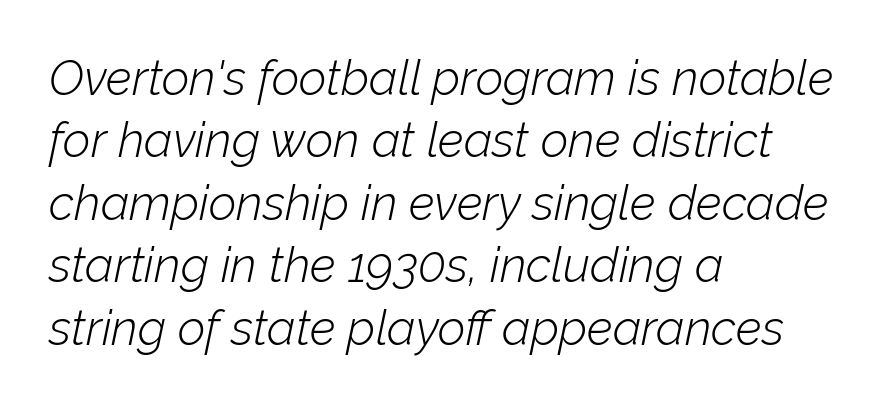
The image shows 48 px light type, italic (leaning right); set left-aligned, normal line spacing (1.3x), normal letter spacing, not underlined; low stroke contrast and a medium x-height.
